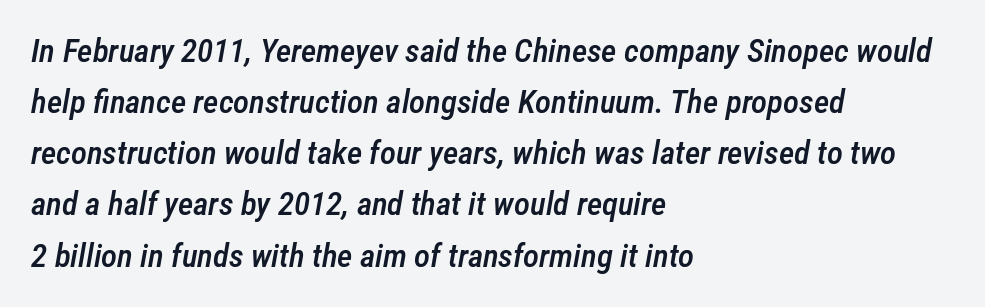
{"italic": "yes", "lean": "right", "slant_degrees": 12, "bold": "semi", "weight": "semibold", "width": "condensed", "stroke_contrast": "low", "x_height": "medium", "monospaced": "no", "underline": "no", "align": "left", "line_spacing": "normal", "line_spacing_ratio": 1.55, "letter_spacing": "normal", "letter_spacing_em": 0.0, "glyph_px": 33}
